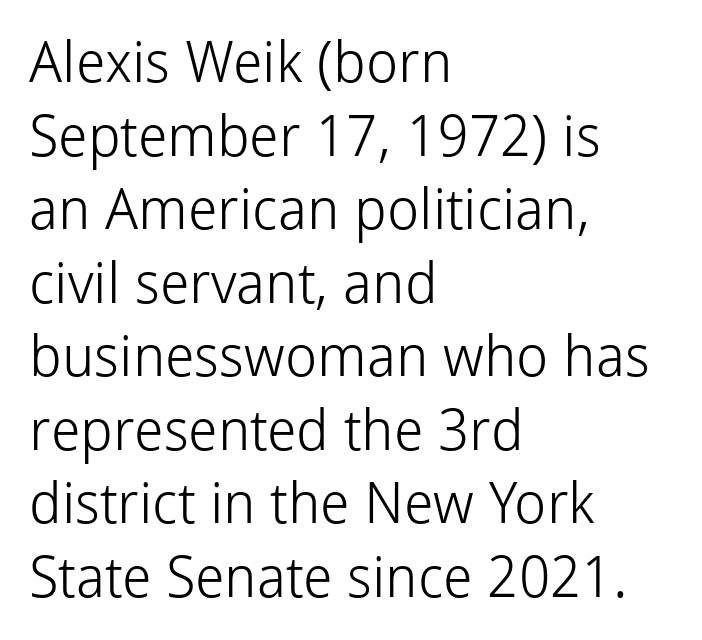
Q: Is the text bold? A: No.
Q: Is the text italic (slanted)? A: No, it is upright.
Q: Is the typeface a serif or a sans-serif typeface? A: Sans-serif.
Q: Is the text underlined? A: No.
Q: How is the paragraph aligned? A: Left-aligned.
Q: Is the spacing between letters normal or unusually wide? A: Normal.
Q: Is the spacing between lines tight, normal or loose? A: Normal.
Q: Width (condensed, normal, or wide)? A: Normal.
Q: Stroke contrast? A: Low.
Q: x-height? A: Medium.
Q: Monospaced? A: No.
